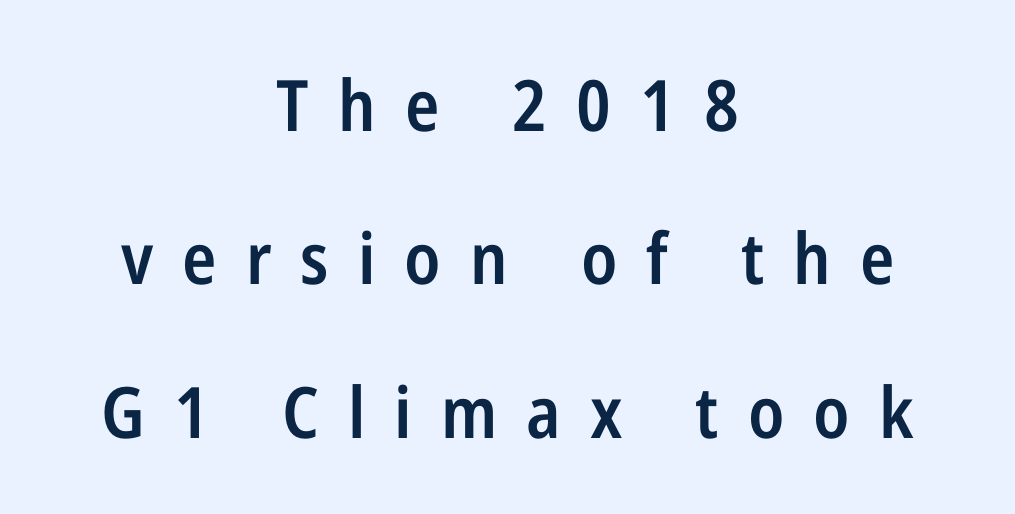
The image shows 71 px semibold, condensed sans-serif type, upright; set centered, loose line spacing (2.16x), unusually wide letter spacing (+0.41 em), not underlined; low stroke contrast and a medium x-height.
